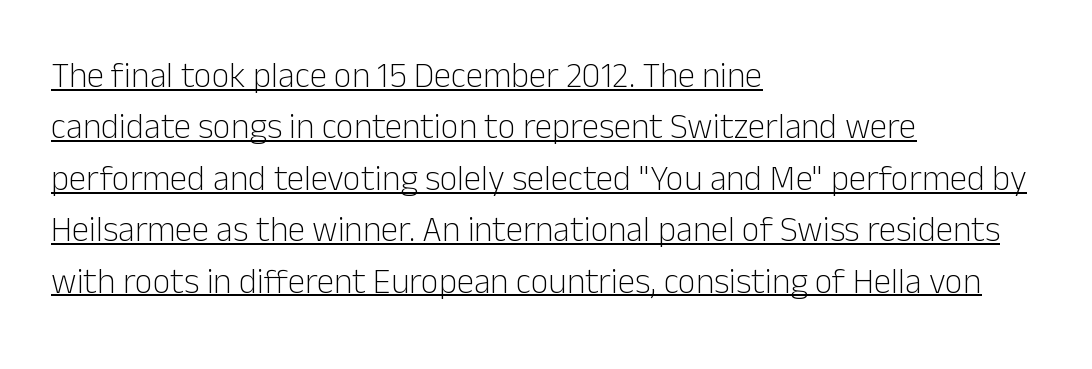
The image shows 35 px light sans-serif type, upright; set left-aligned, normal line spacing (1.47x), normal letter spacing, underlined; low stroke contrast and a medium x-height.
